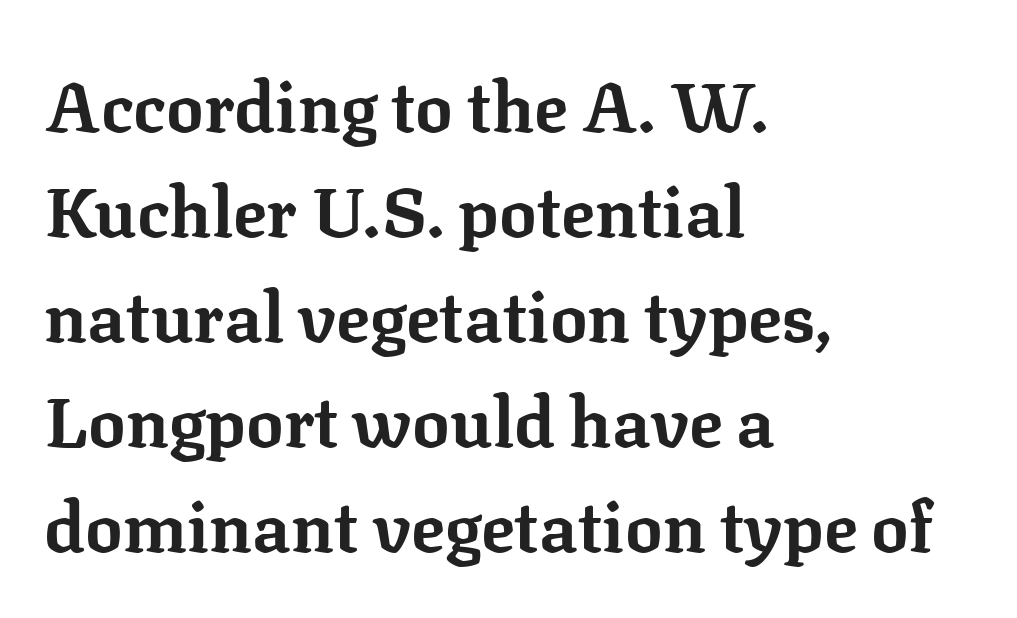
The image shows 70 px bold serif type, upright; set left-aligned, normal line spacing (1.5x), normal letter spacing, not underlined; low stroke contrast and a medium x-height.
